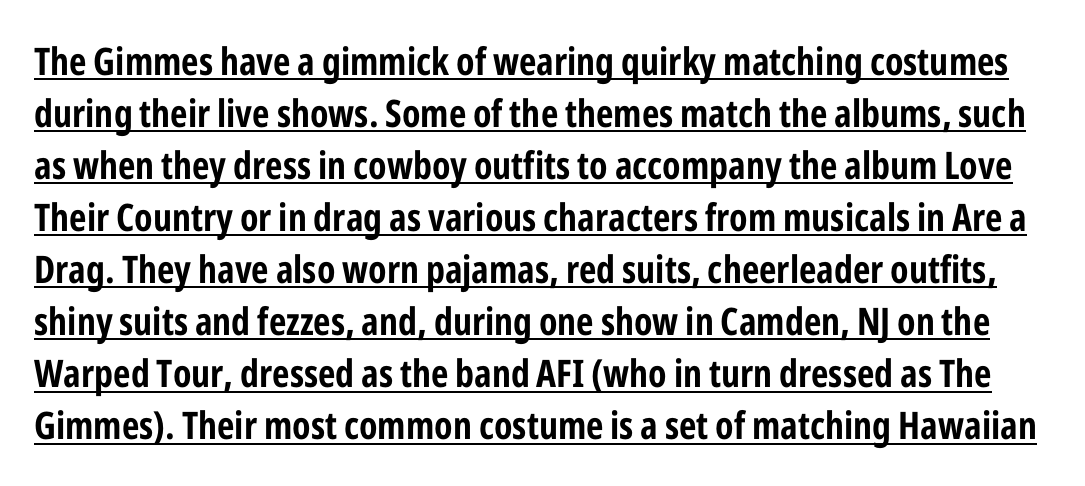
Rendered with straight, roman letterforms. The characters display no serif detailing; their extremities are plain. Looks like someone drew a line under every word here. Horizontal bands of white between lines are of average thickness.
